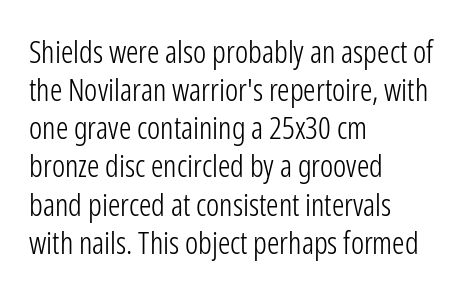
Look at the tracking — it's just the regular setting, nothing added. The paragraph shown leans on its left margin. Ascenders rise straight up at ninety degrees. Observe the absence of serifs on each vertical stroke in this sample.
